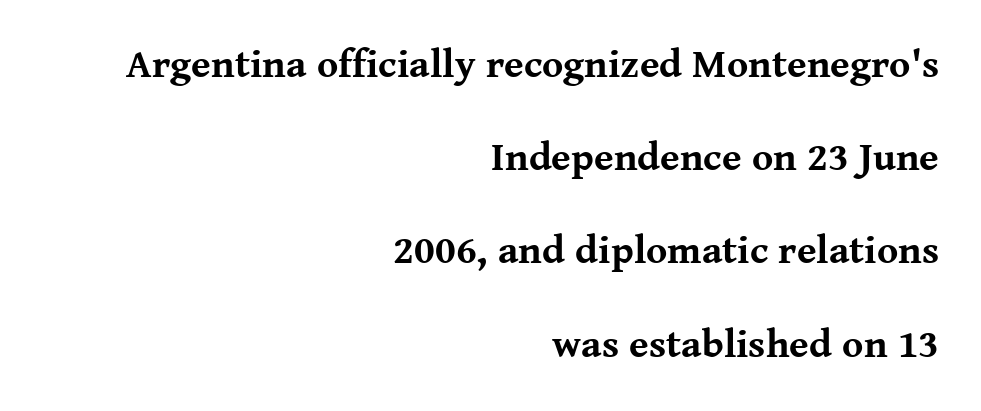
{"serif": "yes", "italic": "no", "bold": "yes", "weight": "bold", "width": "normal", "stroke_contrast": "medium", "x_height": "medium", "monospaced": "no", "underline": "no", "align": "right", "line_spacing": "loose", "line_spacing_ratio": 2.33, "letter_spacing": "normal", "letter_spacing_em": 0.0, "glyph_px": 40}
